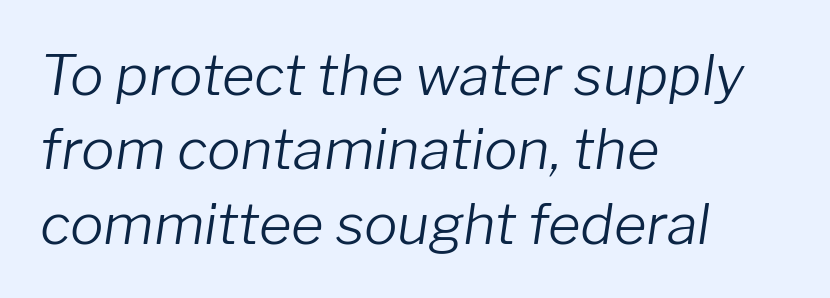
{"italic": "yes", "lean": "right", "slant_degrees": 8, "bold": "no", "weight": "light", "width": "normal", "stroke_contrast": "low", "x_height": "medium", "monospaced": "no", "underline": "no", "align": "left", "line_spacing": "normal", "line_spacing_ratio": 1.33, "letter_spacing": "normal", "letter_spacing_em": 0.0, "glyph_px": 56}
